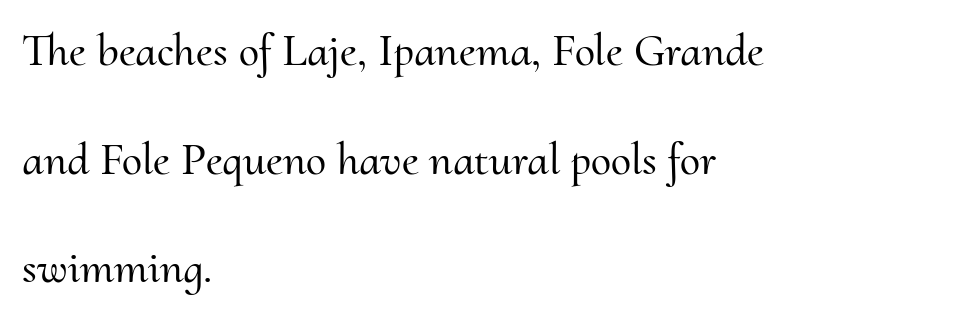
Q: Is the text italic (slanted)? A: No, it is upright.
Q: Is the typeface a serif or a sans-serif typeface? A: Serif.
Q: Is the text underlined? A: No.
Q: How is the paragraph aligned? A: Left-aligned.
Q: Is the spacing between letters normal or unusually wide? A: Normal.
Q: Is the spacing between lines tight, normal or loose? A: Loose.
Q: Width (condensed, normal, or wide)? A: Normal.
Q: Stroke contrast? A: Medium.
Q: x-height? A: Small.
Q: Monospaced? A: No.
